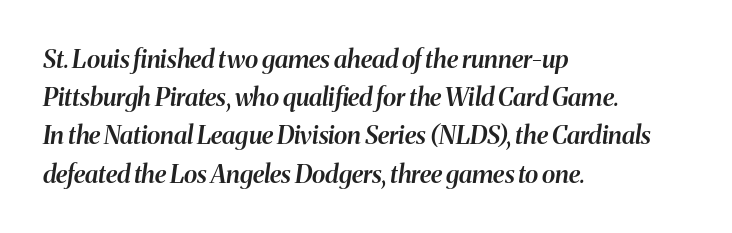
The image shows 25 px text type, italic (leaning right); set left-aligned, normal line spacing (1.53x), normal letter spacing, not underlined.
